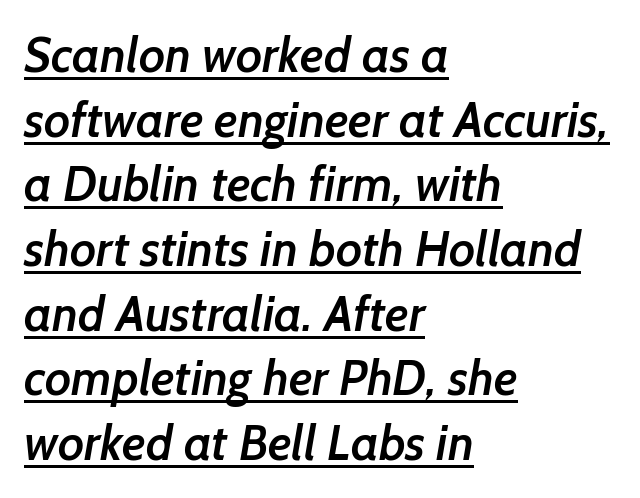
The image shows 49 px semibold sans-serif type; set left-aligned, normal line spacing (1.32x), normal letter spacing, underlined; low stroke contrast and a medium x-height.
